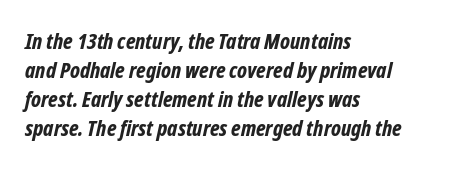
{"bold": "yes", "underline": "no", "align": "left", "line_spacing": "normal", "line_spacing_ratio": 1.32, "letter_spacing": "normal", "letter_spacing_em": 0.0, "glyph_px": 22}
